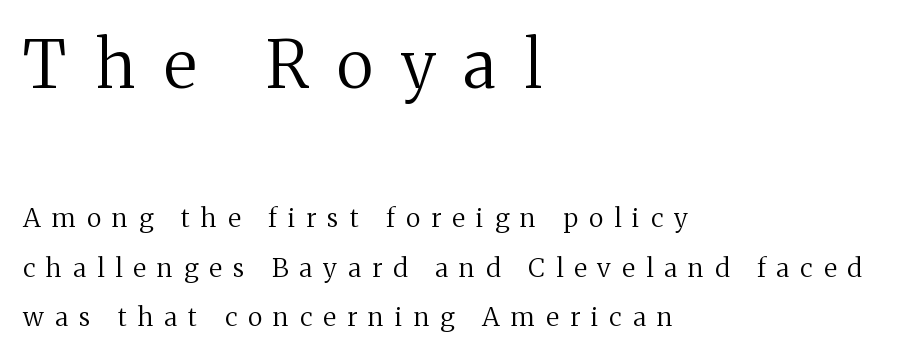
The typeface has the unassuming heft of standard copy or less. The earlier block is typeset at a bigger size than the later block. Visually the block forms a straight wall on the left and a jagged coastline on the right. Here the designer chose a conventional face with non-uniform glyph widths. This is serif lettering, the kind often seen in printed books. These lines were composed using upright roman letters.
